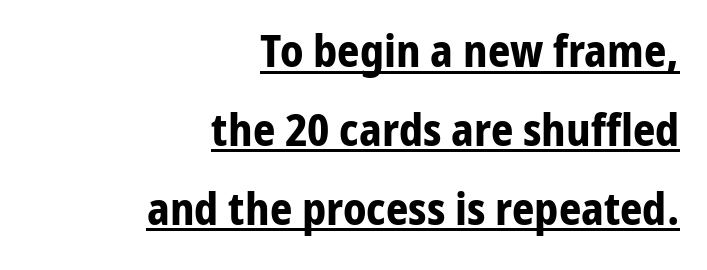
{"serif": "no", "italic": "no", "bold": "yes", "weight": "bold", "width": "normal", "stroke_contrast": "low", "x_height": "medium", "monospaced": "no", "underline": "yes", "align": "right", "line_spacing_ratio": 1.79, "letter_spacing": "normal", "letter_spacing_em": 0.0, "glyph_px": 44}
